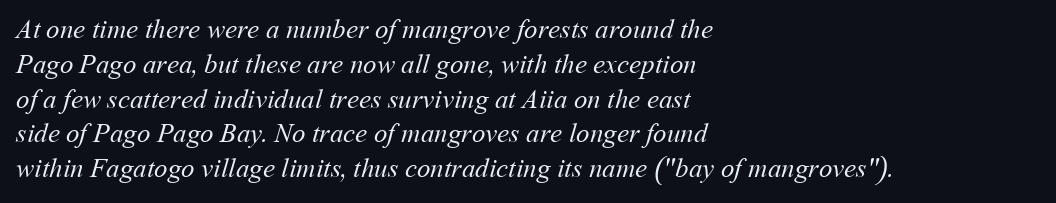
Q: Is the text bold? A: No.
Q: Is the text underlined? A: No.
Q: How is the paragraph aligned? A: Left-aligned.
Q: Is the spacing between letters normal or unusually wide? A: Normal.
Q: Is the spacing between lines tight, normal or loose? A: Normal.
